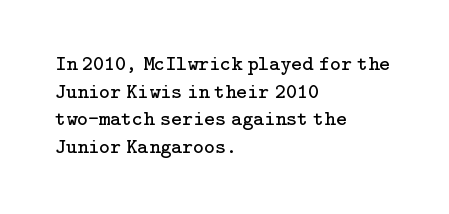
{"italic": "no", "bold": "no", "underline": "no", "align": "left", "line_spacing": "normal", "line_spacing_ratio": 1.32, "letter_spacing": "normal", "letter_spacing_em": 0.0, "glyph_px": 21}
